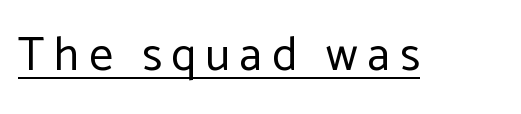
{"serif": "no", "italic": "no", "bold": "no", "weight": "regular", "width": "normal", "stroke_contrast": "low", "x_height": "medium", "monospaced": "no", "underline": "yes", "letter_spacing": "wide", "letter_spacing_em": 0.2, "glyph_px": 47}
